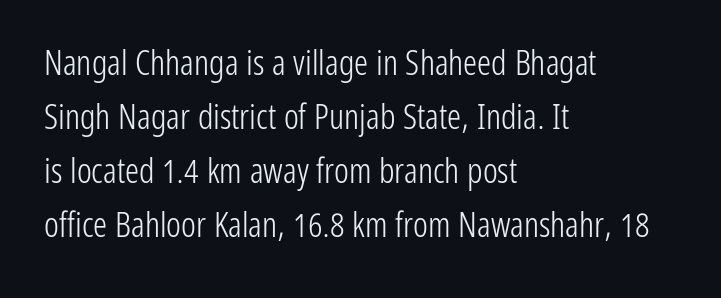
Looks like regular typesetting: each glyph gets only the width it needs. The space directly below the letters is spotless. The line-height multiplier appears to be the usual default. Every row of glyphs begins at an identical x-position on the left.
